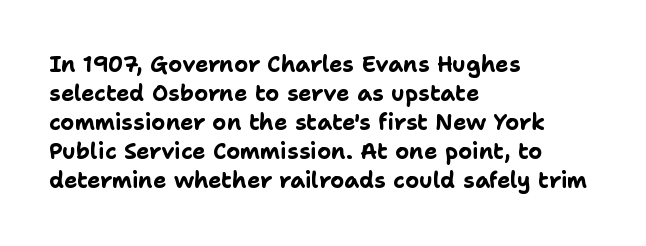
The image shows 22 px bold type, upright; set left-aligned, normal line spacing (1.32x), normal letter spacing, not underlined.
